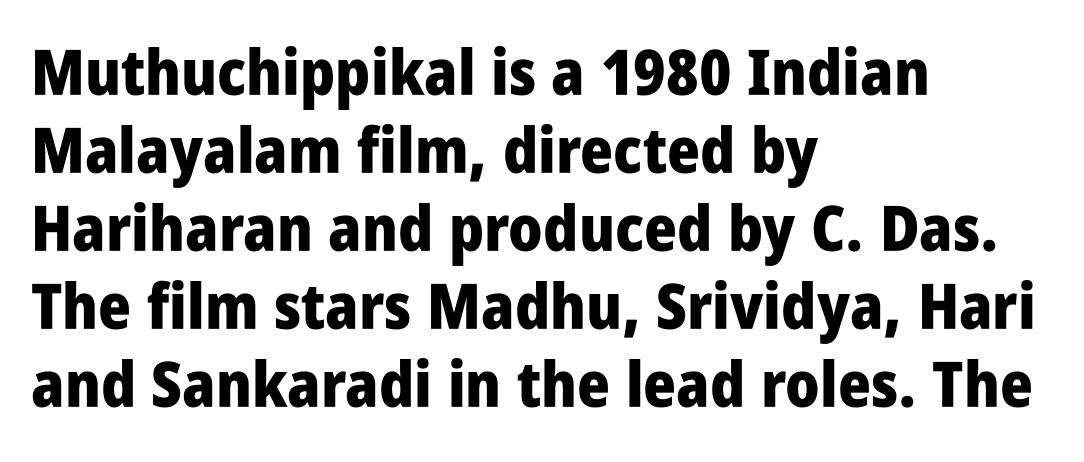
Q: Is the text bold? A: Yes.
Q: Is the text italic (slanted)? A: No, it is upright.
Q: Is the typeface a serif or a sans-serif typeface? A: Sans-serif.
Q: Is the text underlined? A: No.
Q: How is the paragraph aligned? A: Left-aligned.
Q: Is the spacing between letters normal or unusually wide? A: Normal.
Q: Width (condensed, normal, or wide)? A: Condensed.
Q: Stroke contrast? A: Low.
Q: x-height? A: Large.
Q: Monospaced? A: No.
